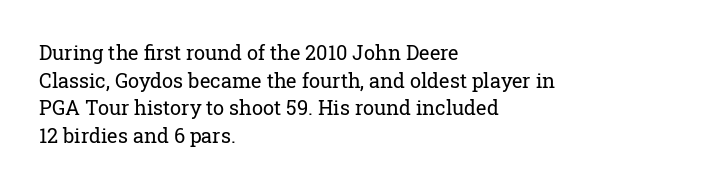
{"italic": "no", "bold": "no", "underline": "no", "align": "left", "line_spacing": "normal", "line_spacing_ratio": 1.38, "letter_spacing": "normal", "letter_spacing_em": 0.0, "glyph_px": 20}
